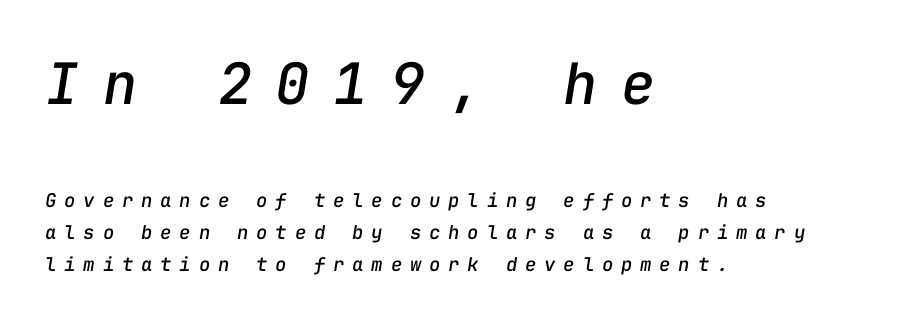
The image shows 57 px text type, italic (leaning right), monospaced; set left-aligned, normal line spacing (1.69x), unusually wide letter spacing (+0.41 em), not underlined; the first (top) block is 3.0x larger; low stroke contrast and a medium x-height.
